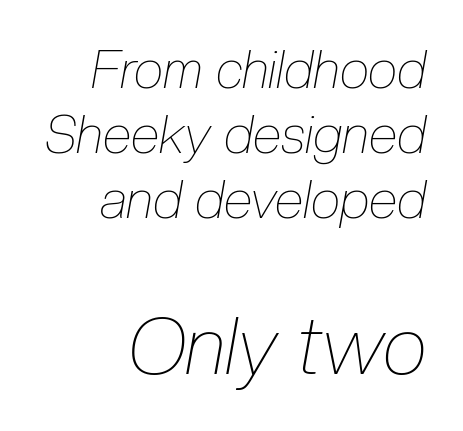
Do the characters align in a grid? No, the font is proportional. The compositor pushed each line to the right boundary. When letters slant like this, we call the style italic. This is not heavy type; no bold has been used. Spacing between characters is what you'd get straight out of the box.
